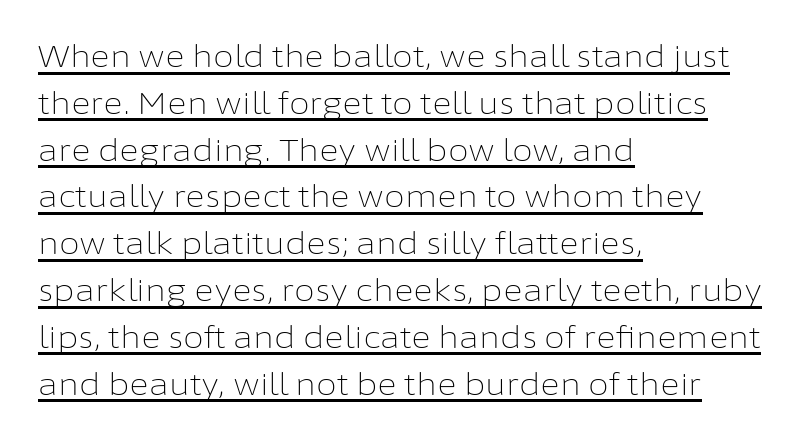
{"serif": "no", "italic": "no", "bold": "no", "weight": "light", "width": "normal", "stroke_contrast": "low", "x_height": "medium", "monospaced": "no", "underline": "yes", "align": "left", "line_spacing": "normal", "line_spacing_ratio": 1.56, "letter_spacing": "normal", "letter_spacing_em": 0.0, "glyph_px": 30}
